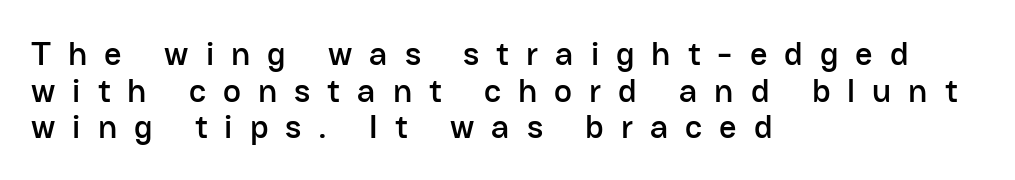
Q: Is the text italic (slanted)? A: No, it is upright.
Q: Is the typeface a serif or a sans-serif typeface? A: Sans-serif.
Q: Is the text underlined? A: No.
Q: How is the paragraph aligned? A: Left-aligned.
Q: Is the spacing between letters normal or unusually wide? A: Unusually wide.
Q: Is the spacing between lines tight, normal or loose? A: Tight.
Q: Width (condensed, normal, or wide)? A: Normal.
Q: Stroke contrast? A: Low.
Q: x-height? A: Medium.
Q: Monospaced? A: No.
